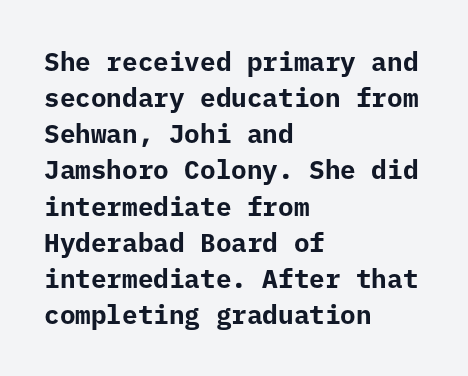
{"italic": "no", "bold": "yes", "underline": "no", "align": "left", "line_spacing": "normal", "line_spacing_ratio": 1.39, "letter_spacing": "normal", "letter_spacing_em": 0.0, "glyph_px": 26}
